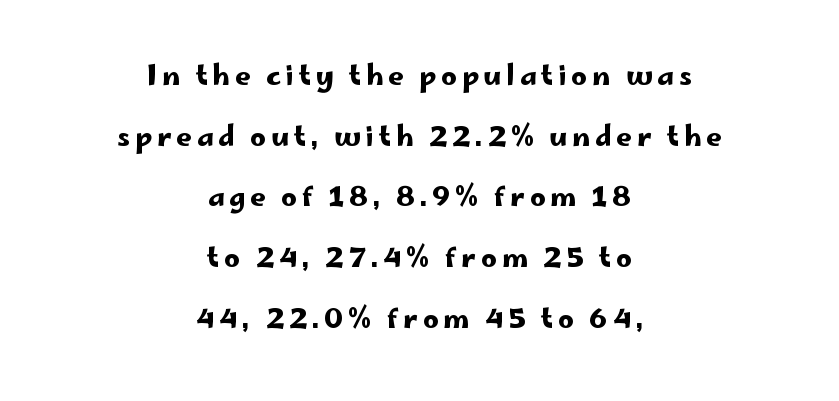
Posture: vertical. Each new line begins a long way beneath the previous one. Bare-footed words on every line. Is the block centered? Yes — each line is placed symmetrically about the middle.
